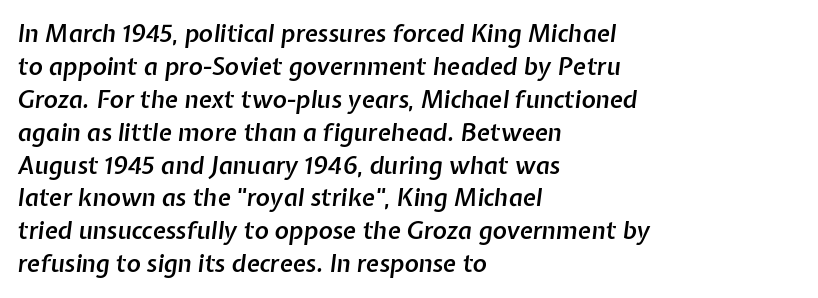
Leftover space on each line is placed entirely after the last word. Regular leading. The passage shown is semibold, sitting just below true bold. Descenders hang freely into open space. The text carries the slant typical of an italic or oblique font. The horizontal fit of the characters is conventional and even.
